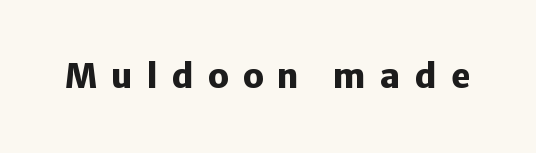
The image shows 33 px heavy sans-serif type, upright; set unusually wide letter spacing (+0.43 em), not underlined; low stroke contrast and a medium x-height.
